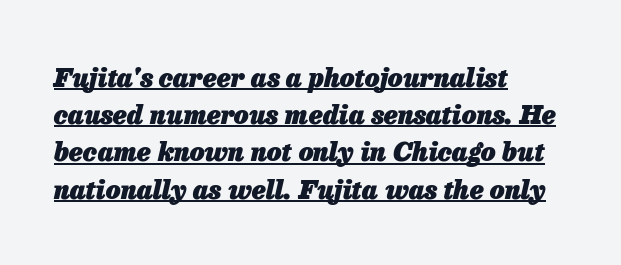
Does a line run under the words? Yes, clearly. Between one letter and the next there's only the usual sliver of space. Which margin do the lines hug? The left one — the right edge is uneven. Rendered with sloped, italic letterforms. Regarding leading, the lines here are spaced in the standard way.
